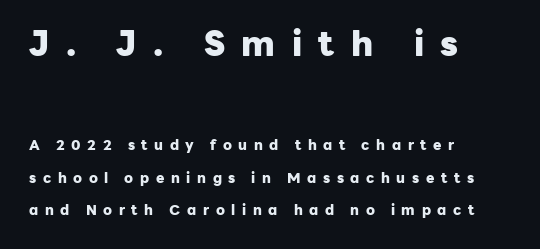
This sample has the flowing, uneven cadence of proportional lettering. Whoever set this made the first block the dominant, larger element. Any mark beneath the type? The region is blank. Posture: upright roman. The characters display no serif detailing; their extremities are plain. This rendering uses left alignment, leaving the right contour irregular.
